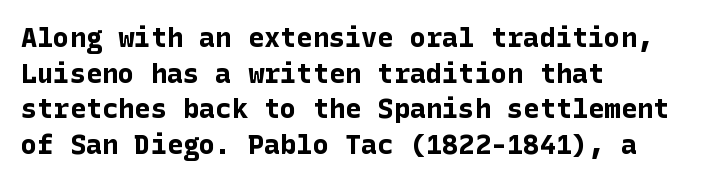
Q: Is the text bold? A: Yes.
Q: Is the text italic (slanted)? A: No, it is upright.
Q: Is the text underlined? A: No.
Q: How is the paragraph aligned? A: Left-aligned.
Q: Is the spacing between letters normal or unusually wide? A: Normal.
Q: Is the spacing between lines tight, normal or loose? A: Normal.
